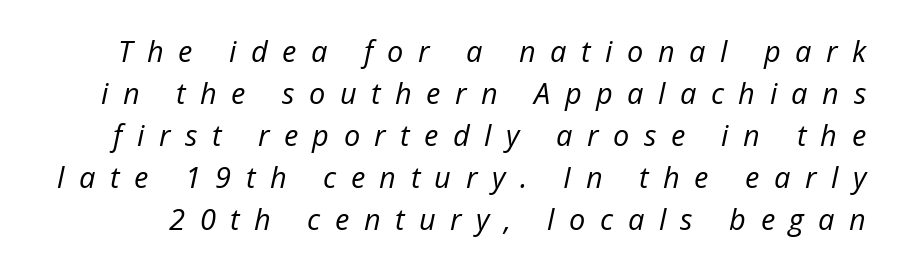
Q: Is the text bold? A: No.
Q: Is the text italic (slanted)? A: Yes, it leans right by about 12 degrees.
Q: Is the text underlined? A: No.
Q: Is the spacing between letters normal or unusually wide? A: Unusually wide.
Q: Is the spacing between lines tight, normal or loose? A: Normal.
Q: Width (condensed, normal, or wide)? A: Normal.
Q: Stroke contrast? A: Low.
Q: x-height? A: Medium.
Q: Monospaced? A: No.
